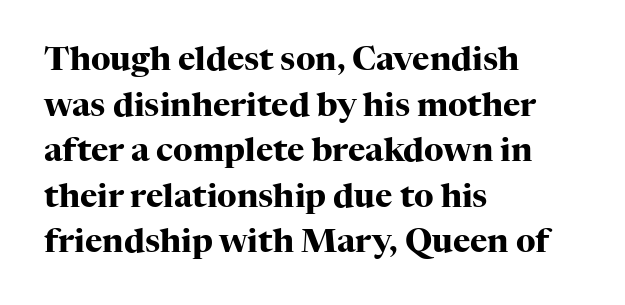
Reading down the block, your eye returns to a fixed left position each line. Is the letter spacing exaggerated? No — it looks like the ordinary default. Each letter keeps its own natural width here, so spacing adapts to shape. The gap between lines stays unmarked. A serif font was chosen for this passage.
